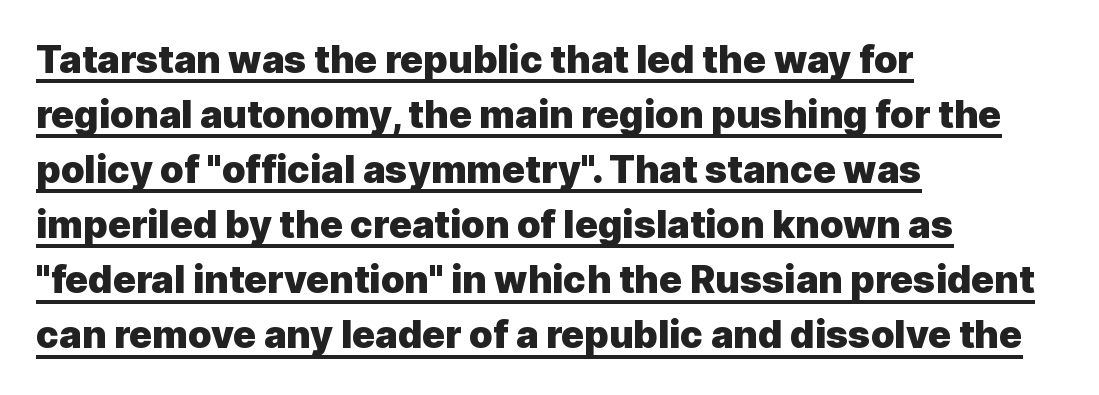
{"serif": "no", "italic": "no", "bold": "yes", "weight": "heavy", "width": "normal", "x_height": "medium", "monospaced": "no", "underline": "yes", "align": "left", "line_spacing": "normal", "line_spacing_ratio": 1.45, "letter_spacing": "normal", "letter_spacing_em": 0.0, "glyph_px": 38}
